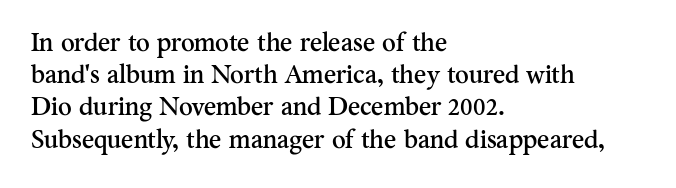
Q: Is the text italic (slanted)? A: No, it is upright.
Q: Is the text underlined? A: No.
Q: How is the paragraph aligned? A: Left-aligned.
Q: Is the spacing between letters normal or unusually wide? A: Normal.
